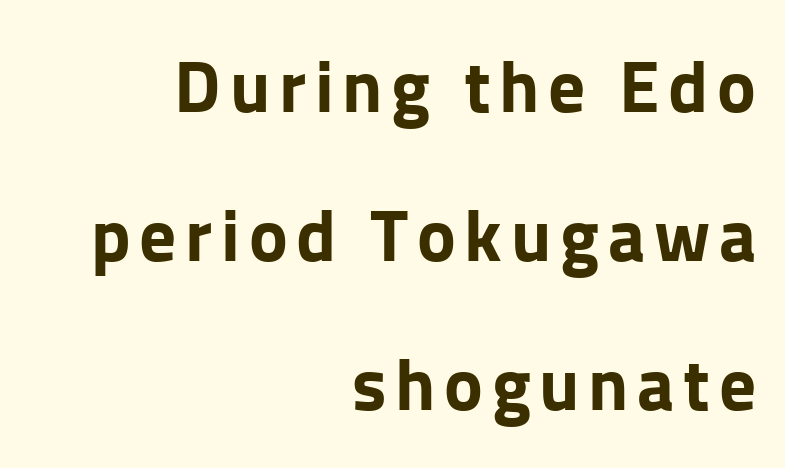
The rendering anchors every line to the right-hand side. You could not count columns in this text — the font is proportionally spaced. Summary of vertical rhythm: relaxed, with wide interline spacing. Designer's note — italics off, roman on.
